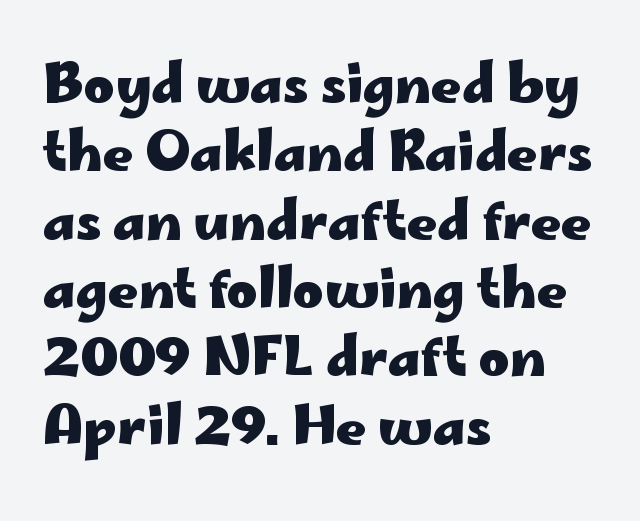
The lines sit at an ordinary, default distance from one another. Anything drawn beneath the words? Only blank space. Heft: maximum for text — a bold. The lines in this sample share a left origin and differ only in where they stop. Italic: no, the glyphs are upright roman.
